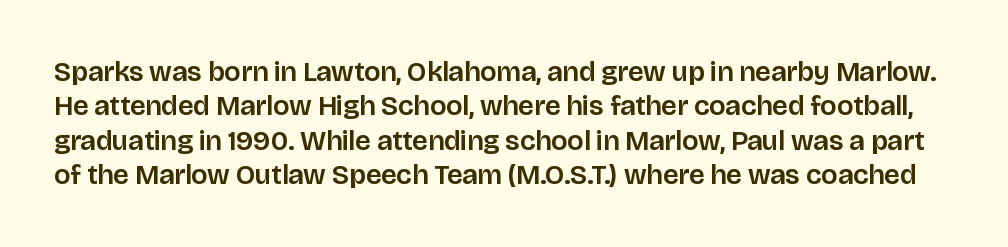
The image shows 28 px sans-serif type, upright; set line spacing 1.23x, normal letter spacing, not underlined; low stroke contrast and a large x-height.
